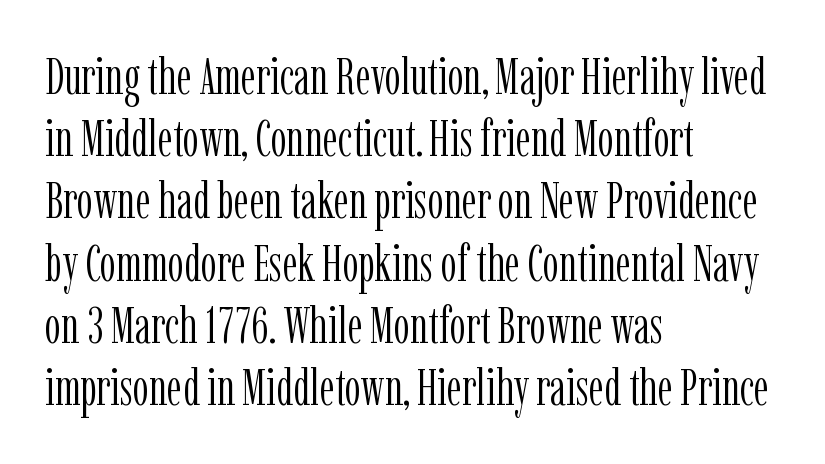
This sample is left-justified, so line endings fall wherever the words run out. The designer went with a serif here, giving each stem small feet. Descender tails drop into unmarked territory. Between one letter and the next there's only the usual sliver of space. Is this a heavy cut? Hardly; it is regular or lighter.
